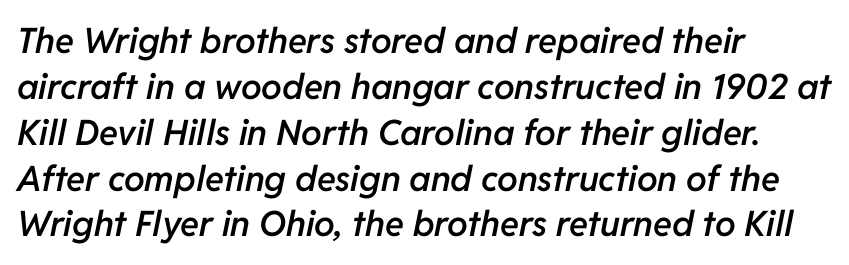
The image shows 35 px semibold type, italic (leaning right); set left-aligned, normal line spacing (1.31x), normal letter spacing, not underlined; low stroke contrast and a medium x-height.
